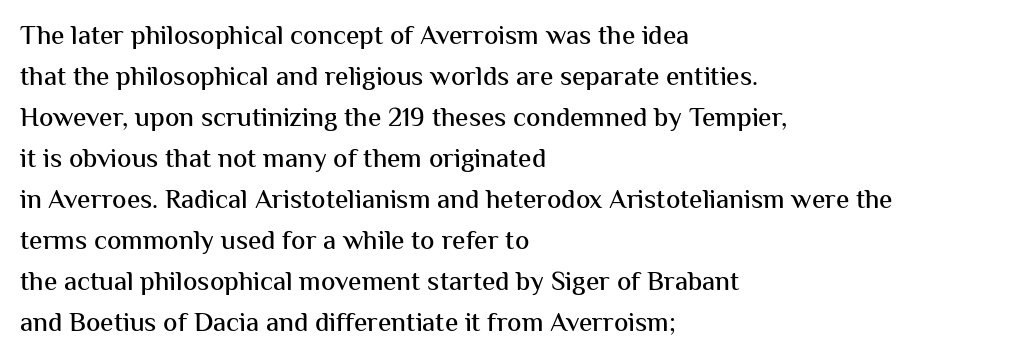
Q: Is the text italic (slanted)? A: No, it is upright.
Q: Is the text underlined? A: No.
Q: How is the paragraph aligned? A: Left-aligned.
Q: Is the spacing between letters normal or unusually wide? A: Normal.
Q: Is the spacing between lines tight, normal or loose? A: Normal.
